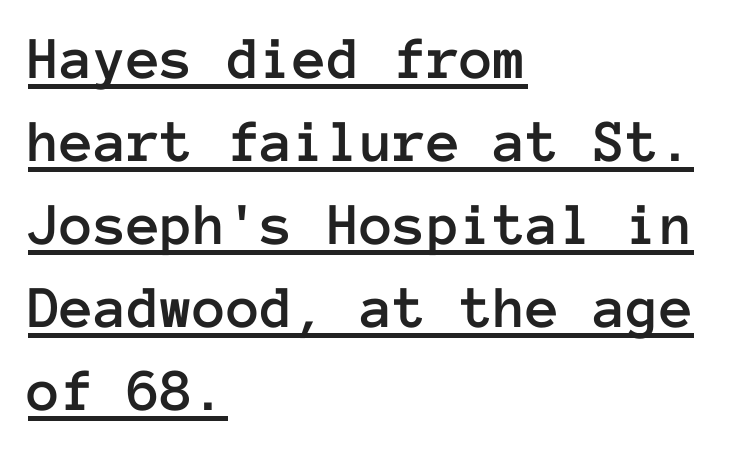
The paragraph shown leans on its left margin. The typesetter has applied underlining to the passage shown. No italicization has been applied; the sample stays upright. The gaps between neighbouring characters are ordinary and unremarkable. Monospaced: the letters line up in strict vertical columns.
